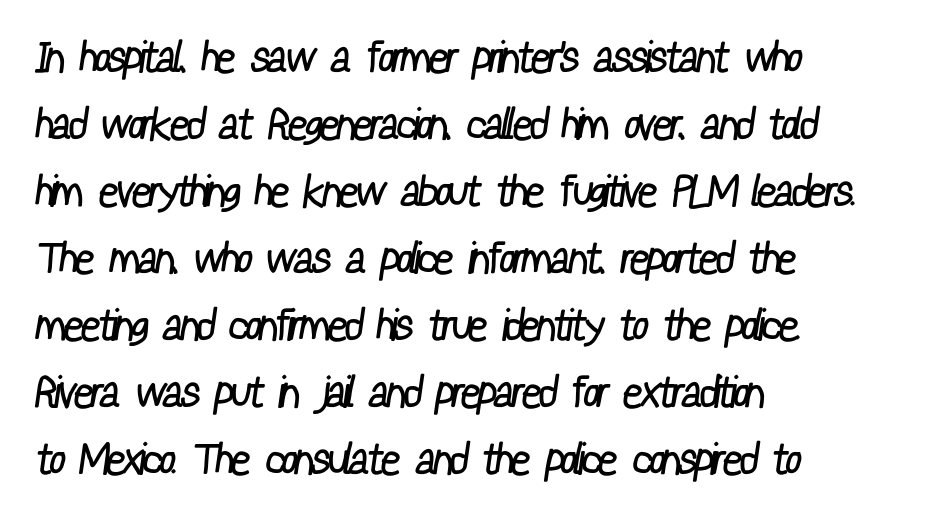
Underlining? Definitely not there. The lines sit at an ordinary, default distance from one another. Layout note: lines flush left. Stem width sits at or under what a default text font uses. Students, note that the glyphs here touch the page at normal intervals. The passage shown is typed in a proportional face where columns would drift.
